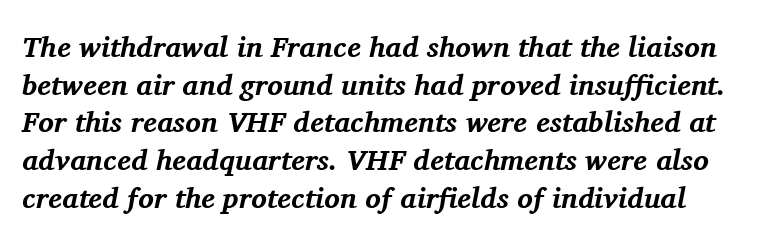
{"serif": "yes", "italic": "yes", "lean": "right", "slant_degrees": 11, "bold": "yes", "weight": "bold", "width": "normal", "stroke_contrast": "medium", "x_height": "medium", "monospaced": "no", "underline": "no", "line_spacing": "normal", "line_spacing_ratio": 1.3, "letter_spacing": "normal", "letter_spacing_em": 0.0, "glyph_px": 29}
